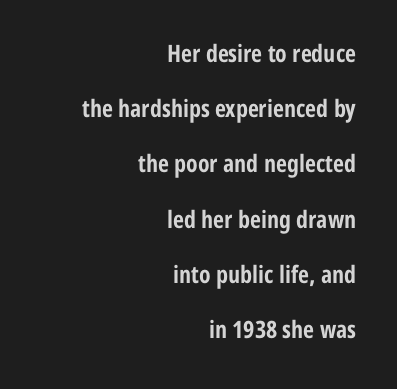
These lines were composed using upright roman letters. The baseline area is clear. This rendering uses right alignment, leaving the left contour irregular. A great deal of white space separates one row of letters from the next. Short note: letters normally spaced. The characters look thick and weighty, a clear bold.
